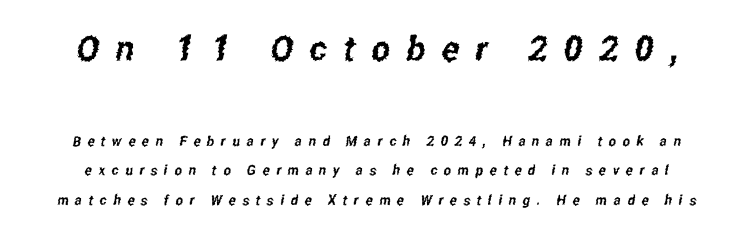
{"serif": "no", "width": "condensed", "stroke_contrast": "low", "x_height": "medium", "monospaced": "no", "underline": "no", "line_spacing": "loose", "line_spacing_ratio": 2.09, "letter_spacing": "wide", "letter_spacing_em": 0.47, "larger_block": "first", "size_ratio": 2.5, "glyph_px": 35}
